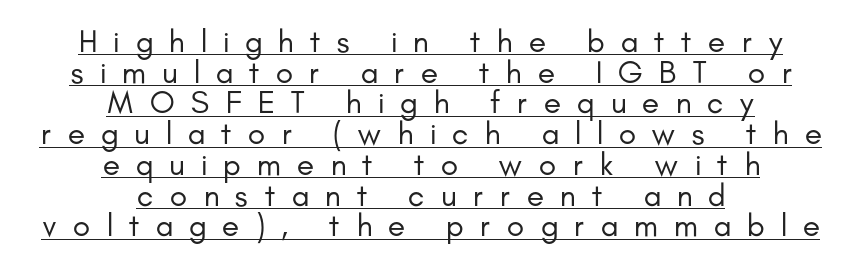
The lettering holds an erect, upright posture throughout. Spacing verdict: proportional, widths tailored to each character. One-word summary of the alignment: center. The block of text is dense from top to bottom, with scant space between rows. Ink coverage per letter is moderate at most. Each line of the rendering has a horizontal stroke beneath the glyphs.
